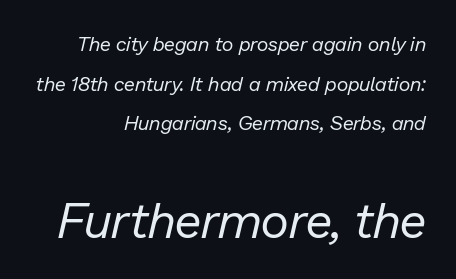
The space between consecutive lines is lavish. You can tell it's italic because the verticals aren't actually vertical. If you squint, the bottom block still reads clearly — it's the larger of the two. Descenders are the only things crossing below the line.
